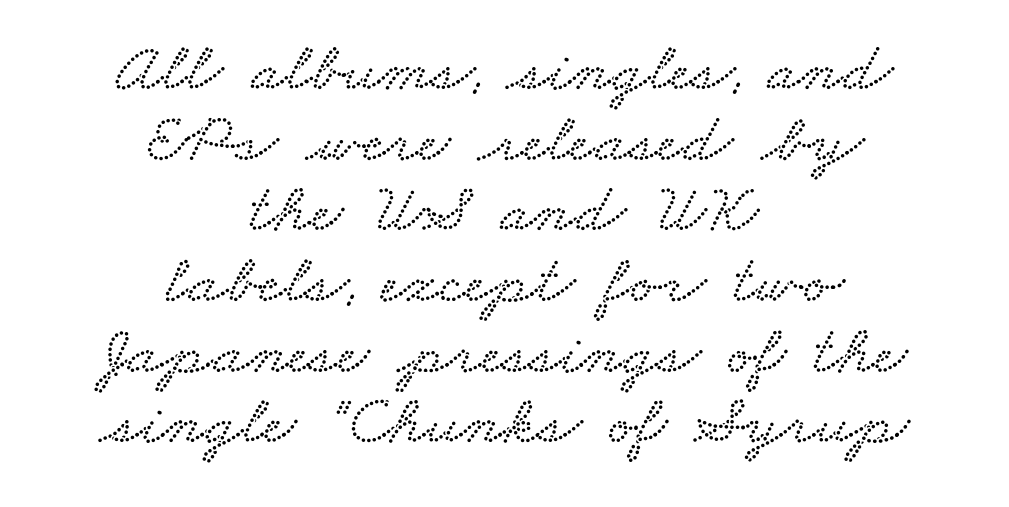
The letterforms sit shoulder to shoulder at normal distance. Unmarked baselines from the first word to the last. The lines in this sample share a center point and differ in where they start and stop. The letters advance in unequal steps, a hallmark of proportional type. This block would grow much taller if given ordinary leading; it's compressed now.
